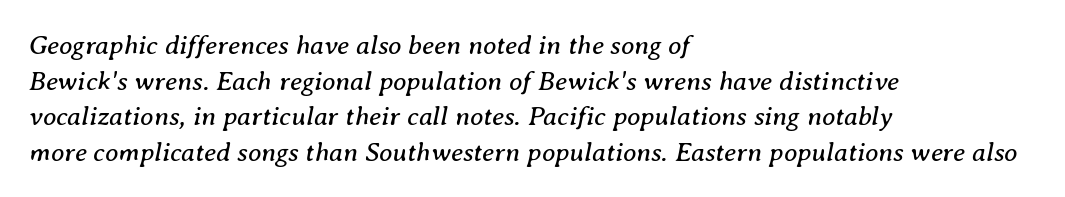
Q: Is the text bold? A: No.
Q: Is the text italic (slanted)? A: Yes, it leans right by about 8 degrees.
Q: Is the text underlined? A: No.
Q: How is the paragraph aligned? A: Left-aligned.
Q: Is the spacing between letters normal or unusually wide? A: Normal.
Q: Is the spacing between lines tight, normal or loose? A: Normal.
